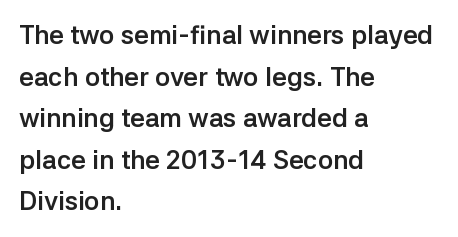
Q: Is the text bold? A: Yes.
Q: Is the text italic (slanted)? A: No, it is upright.
Q: Is the text underlined? A: No.
Q: How is the paragraph aligned? A: Left-aligned.
Q: Is the spacing between letters normal or unusually wide? A: Normal.
Q: Is the spacing between lines tight, normal or loose? A: Normal.
